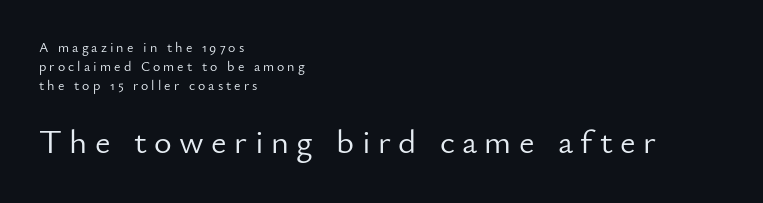
Q: Is the text bold? A: No.
Q: Is the text italic (slanted)? A: No, it is upright.
Q: Is the typeface a serif or a sans-serif typeface? A: Sans-serif.
Q: Is the text underlined? A: No.
Q: How is the paragraph aligned? A: Left-aligned.
Q: Is the spacing between letters normal or unusually wide? A: Unusually wide.
Q: Is the spacing between lines tight, normal or loose? A: Normal.
Q: Which block of text is set in a larger size, the first (top) or the second (bottom)? A: The second (bottom) one.
Q: Width (condensed, normal, or wide)? A: Normal.
Q: Stroke contrast? A: Low.
Q: x-height? A: Small.
Q: Monospaced? A: No.
